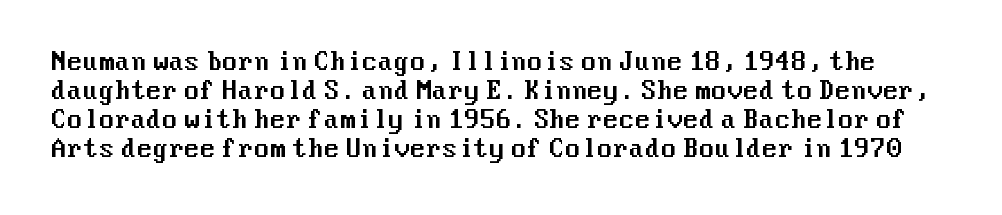
Q: Is the text italic (slanted)? A: No, it is upright.
Q: Is the text underlined? A: No.
Q: Is the spacing between letters normal or unusually wide? A: Normal.
Q: Is the spacing between lines tight, normal or loose? A: Normal.
